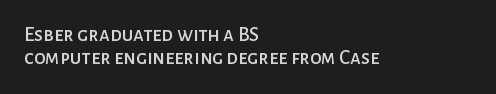
These lines stack with their left ends in a neat column. No extra tracking has been applied to these lines. Vertically, the passage feels compressed, each row crowding the next. The gap between lines stays unmarked.
